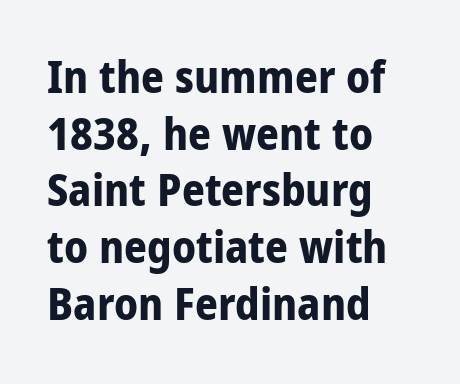
{"serif": "no", "italic": "no", "bold": "yes", "weight": "bold", "width": "condensed", "stroke_contrast": "low", "x_height": "large", "monospaced": "no", "underline": "no", "align": "left", "line_spacing": "normal", "line_spacing_ratio": 1.26, "letter_spacing": "normal", "letter_spacing_em": 0.0, "glyph_px": 45}
